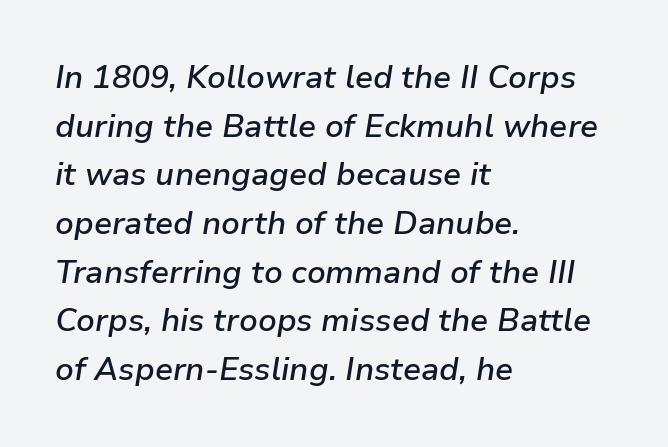
Q: Is the text bold? A: Semi-bold.
Q: Is the text italic (slanted)? A: Yes, it leans right by about 9 degrees.
Q: Is the text underlined? A: No.
Q: How is the paragraph aligned? A: Left-aligned.
Q: Is the spacing between letters normal or unusually wide? A: Normal.
Q: Is the spacing between lines tight, normal or loose? A: Normal.
Q: Width (condensed, normal, or wide)? A: Normal.
Q: Stroke contrast? A: Low.
Q: x-height? A: Medium.
Q: Monospaced? A: No.
